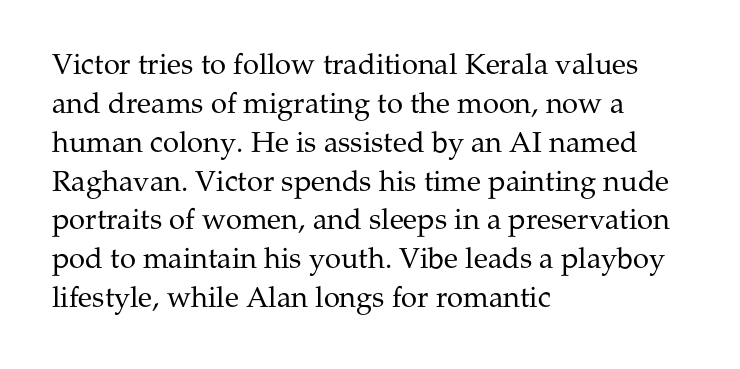
The image shows 29 px regular-weight serif type, upright; set left-aligned, normal line spacing (1.34x), normal letter spacing, not underlined; medium stroke contrast and a medium x-height.
